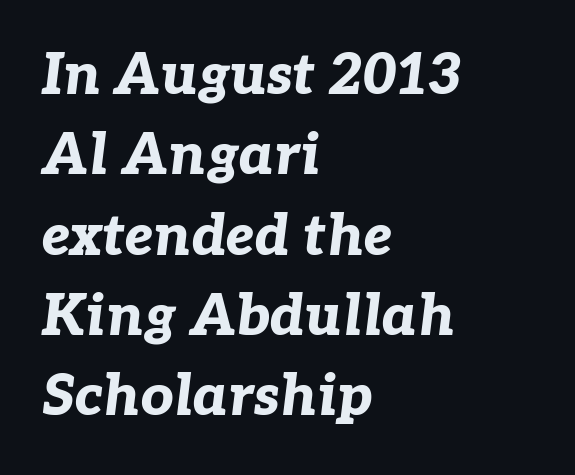
Interline gaps are of average width in this sample. A typesetter would call this zero additional tracking. Just letters on the line, the space beneath them empty. Horizontally, the lines are justified to the leading edge only. A typesetter would mark this as italic. Summary of weight: heavy, a full bold.
